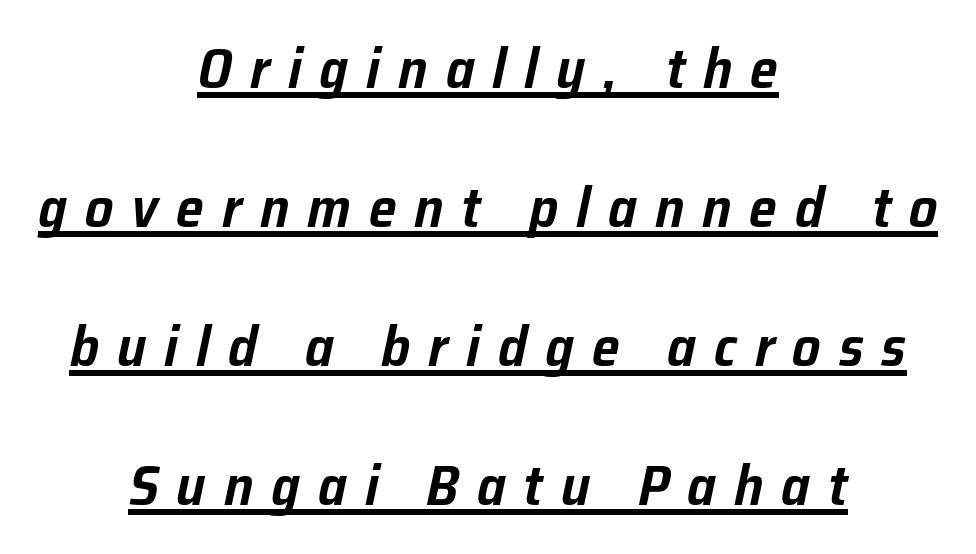
Q: Is the text italic (slanted)? A: Yes, it leans right by about 12 degrees.
Q: Is the text underlined? A: Yes.
Q: How is the paragraph aligned? A: Centered.
Q: Is the spacing between letters normal or unusually wide? A: Unusually wide.
Q: Is the spacing between lines tight, normal or loose? A: Loose.
Q: Width (condensed, normal, or wide)? A: Normal.
Q: Stroke contrast? A: Low.
Q: x-height? A: Medium.
Q: Monospaced? A: No.
